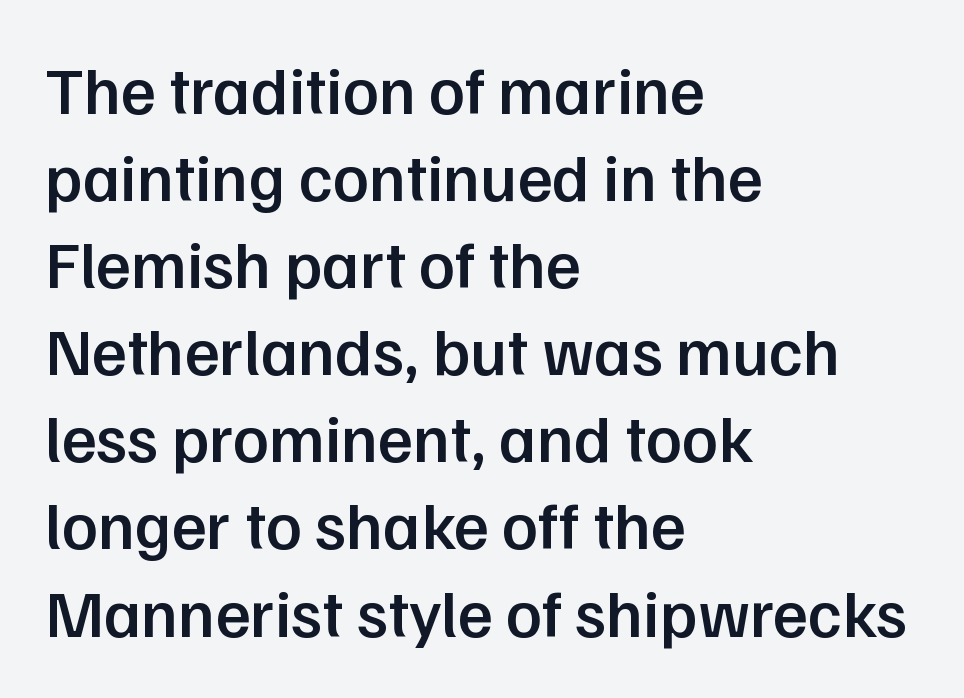
These lines sit exactly where default settings would place them. How heavy is the stroke? Medium-heavy — a semibold, shy of bold. Here the glyphs are tracked normally, forming tight word shapes. Where is the straight margin? On the left. The gap between lines stays unmarked. Examine the stroke ends and you'll find no serifs.
